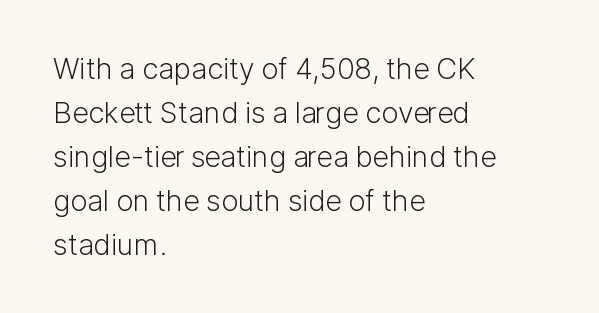
{"serif": "no", "italic": "no", "bold": "no", "weight": "light", "width": "normal", "stroke_contrast": "low", "x_height": "medium", "monospaced": "no", "underline": "no", "align": "left", "line_spacing": "normal", "line_spacing_ratio": 1.52, "letter_spacing": "normal", "letter_spacing_em": 0.0, "glyph_px": 29}
